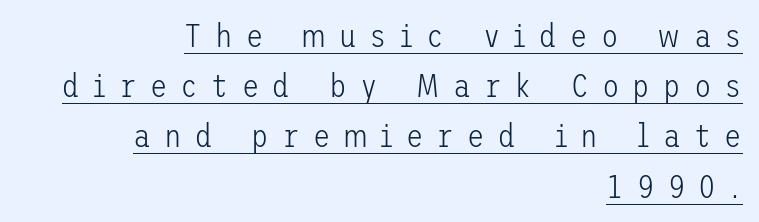
If you measured baseline to baseline, you'd find a middling distance. The type sits square on the baseline with zero lean. There is plenty of visible air inserted between adjacent glyphs. Descenders here cross a horizontal rule under the line. What kind of face is this? One without serifs — a sans. Stroke thickness stays within the range of a standard reading face or lighter.
